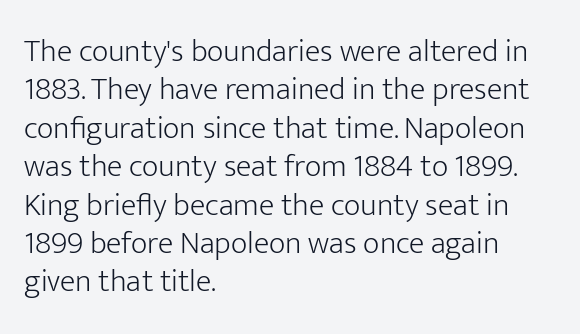
{"serif": "no", "italic": "no", "bold": "no", "weight": "light", "width": "normal", "stroke_contrast": "low", "x_height": "medium", "monospaced": "no", "underline": "no", "align": "left", "line_spacing_ratio": 1.2, "letter_spacing": "normal", "letter_spacing_em": 0.0, "glyph_px": 32}
